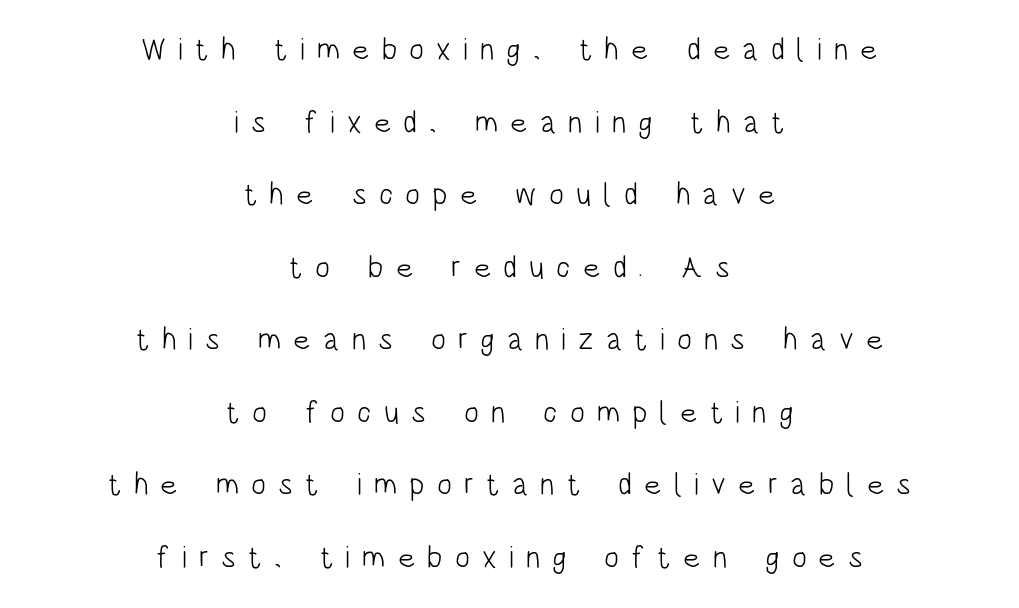
{"serif": "no", "italic": "no", "bold": "no", "weight": "light", "width": "condensed", "stroke_contrast": "low", "x_height": "large", "monospaced": "no", "underline": "no", "align": "center", "line_spacing": "loose", "line_spacing_ratio": 2.34, "letter_spacing": "wide", "letter_spacing_em": 0.39, "glyph_px": 31}
